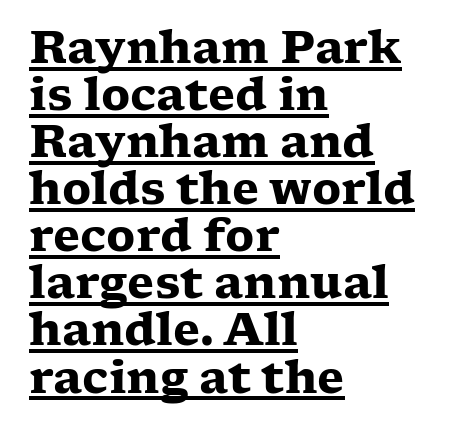
Chunky letters — that's bold for sure. Vertical spacing — tight. Think of a printed novel: that variable character pitch is what you see here. Decoration check: the copy is underlined. Serifs: yes, visible at the terminals of the letterforms. Italic: no, the glyphs are upright roman.
